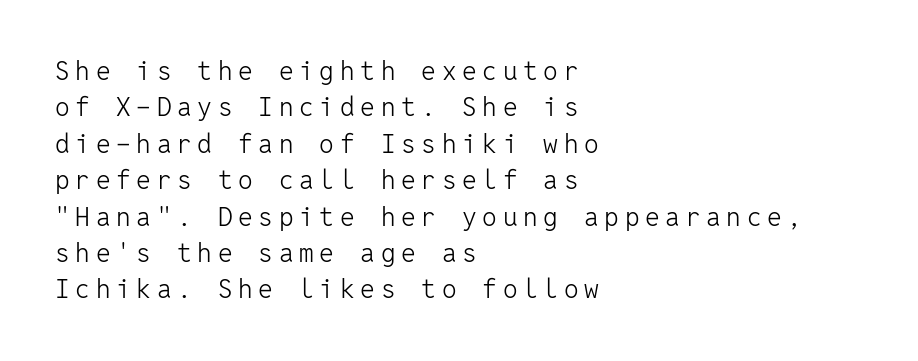
Typeset ragged right — the left edge is the straight one. Substantial extra tracking has been applied to these lines. What's the leading like? Ordinary, nothing unusual. Descenders are the only things crossing below the line. The font sits on the lighter half of the weight spectrum, regular included.
